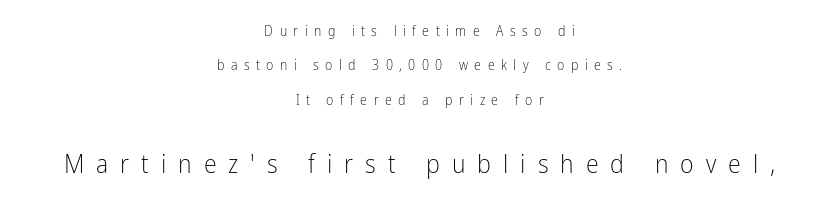
The image shows 26 px text type, upright; set centered, loose line spacing (2.45x), unusually wide letter spacing (+0.46 em), not underlined; the second (bottom) block is 1.86x larger.
